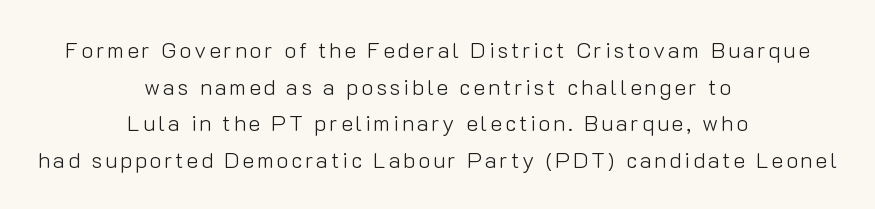
The image shows 22 px text type, upright; set centered, normal line spacing (1.67x), not underlined.
